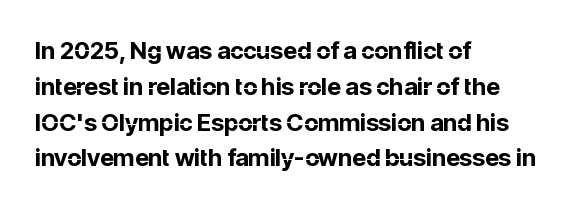
Italic: no, the glyphs are upright roman. Reading down the column, the eye jumps a familiar distance to each next line. Each row of text sits above clean, open space. Chunky letters — that's bold for sure.
